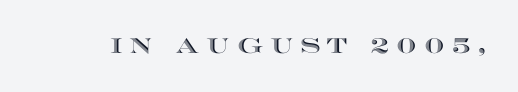
Q: Is the text italic (slanted)? A: No, it is upright.
Q: Is the text underlined? A: No.
Q: Is the spacing between letters normal or unusually wide? A: Unusually wide.
